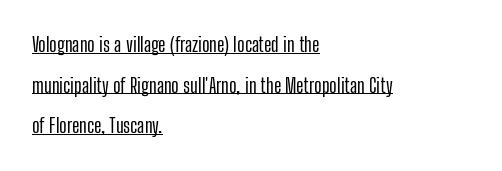
Q: Is the text italic (slanted)? A: No, it is upright.
Q: Is the text underlined? A: Yes.
Q: How is the paragraph aligned? A: Left-aligned.
Q: Is the spacing between letters normal or unusually wide? A: Normal.
Q: Is the spacing between lines tight, normal or loose? A: Loose.
